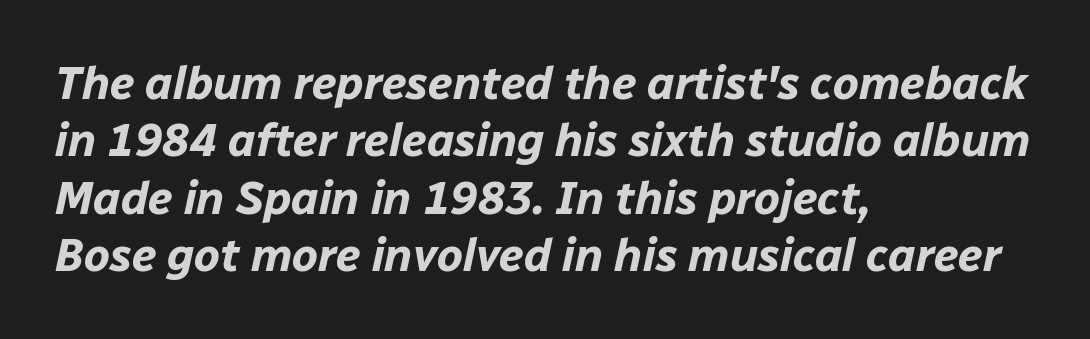
{"italic": "yes", "lean": "right", "slant_degrees": 12, "bold": "yes", "weight": "bold", "width": "normal", "stroke_contrast": "low", "x_height": "medium", "monospaced": "no", "underline": "no", "align": "left", "line_spacing": "normal", "line_spacing_ratio": 1.25, "letter_spacing": "normal", "letter_spacing_em": 0.0, "glyph_px": 46}
